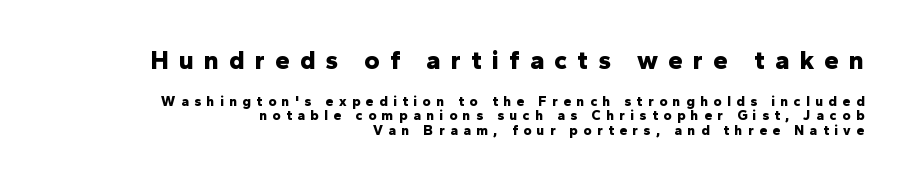
Q: Is the text bold? A: Yes.
Q: Is the text italic (slanted)? A: No, it is upright.
Q: Is the text underlined? A: No.
Q: How is the paragraph aligned? A: Right-aligned.
Q: Is the spacing between letters normal or unusually wide? A: Unusually wide.
Q: Is the spacing between lines tight, normal or loose? A: Tight.
Q: Which block of text is set in a larger size, the first (top) or the second (bottom)? A: The first (top) one.
